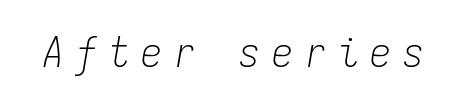
Q: Is the text bold? A: No.
Q: Is the text italic (slanted)? A: Yes, it leans right by about 9 degrees.
Q: Is the text underlined? A: No.
Q: Is the spacing between letters normal or unusually wide? A: Unusually wide.
Q: Width (condensed, normal, or wide)? A: Condensed.
Q: Stroke contrast? A: Low.
Q: x-height? A: Medium.
Q: Monospaced? A: Yes.
